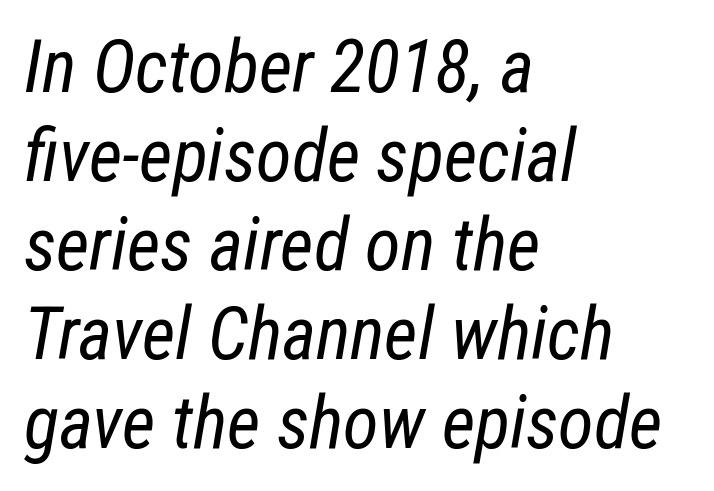
{"italic": "yes", "lean": "right", "slant_degrees": 12, "bold": "no", "weight": "regular", "width": "condensed", "stroke_contrast": "low", "x_height": "medium", "monospaced": "no", "underline": "no", "align": "left", "line_spacing_ratio": 1.22, "letter_spacing": "normal", "letter_spacing_em": 0.0, "glyph_px": 73}
